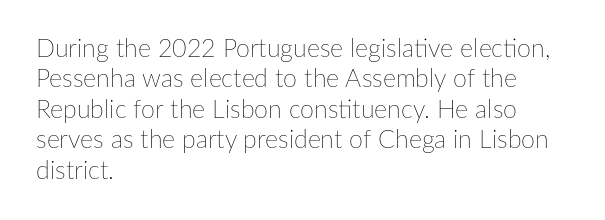
{"italic": "no", "bold": "no", "underline": "no", "align": "left", "line_spacing_ratio": 1.22, "letter_spacing": "normal", "letter_spacing_em": 0.0, "glyph_px": 25}
